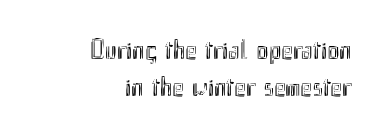
{"italic": "no", "width": "condensed", "x_height": "small", "monospaced": "no", "underline": "no", "align": "right", "line_spacing": "normal", "line_spacing_ratio": 1.32, "letter_spacing": "normal", "letter_spacing_em": 0.0, "glyph_px": 28}
